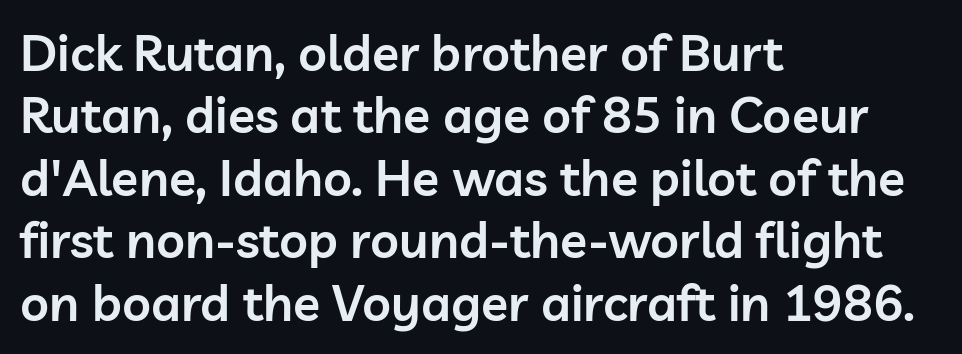
{"serif": "no", "italic": "no", "bold": "semi", "weight": "semibold", "width": "normal", "stroke_contrast": "low", "x_height": "medium", "monospaced": "no", "underline": "no", "align": "left", "line_spacing": "normal", "line_spacing_ratio": 1.25, "letter_spacing": "normal", "letter_spacing_em": 0.0, "glyph_px": 50}
